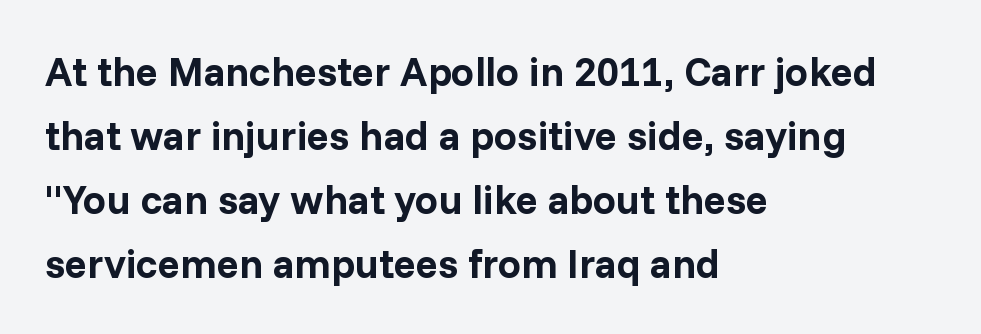
The image shows 41 px bold sans-serif type, upright; set left-aligned, normal line spacing (1.56x), normal letter spacing, not underlined; low stroke contrast and a medium x-height.
